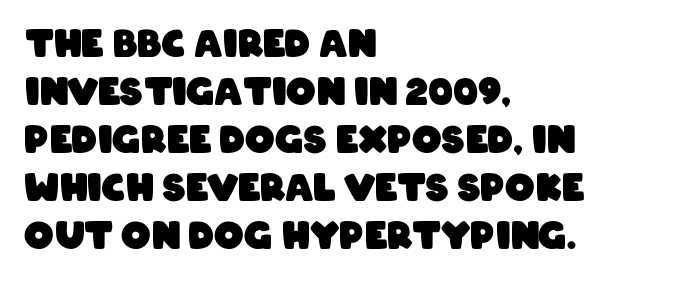
The image shows 37 px heavy, condensed sans-serif type; set left-aligned, normal line spacing (1.3x), normal letter spacing, not underlined; low stroke contrast and a large x-height.
